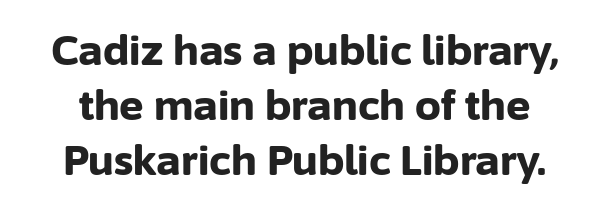
Q: Is the text bold? A: Yes.
Q: Is the text italic (slanted)? A: No, it is upright.
Q: Is the typeface a serif or a sans-serif typeface? A: Sans-serif.
Q: Is the text underlined? A: No.
Q: Is the spacing between letters normal or unusually wide? A: Normal.
Q: Is the spacing between lines tight, normal or loose? A: Normal.
Q: Width (condensed, normal, or wide)? A: Normal.
Q: Stroke contrast? A: Low.
Q: x-height? A: Medium.
Q: Monospaced? A: No.
